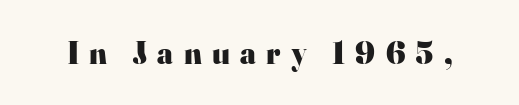
Students, this is bold: see how much ink each stroke carries. The face used here is rendered with a markedly widened letterfit. The rendering uses natural spacing where letterforms have individual widths. A typesetter would label this face a serif. Rendered with straight, roman letterforms. The string is rendered with underlining switched off.
